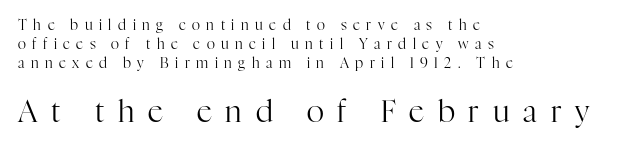
Q: Is the text bold? A: No.
Q: Is the text italic (slanted)? A: No, it is upright.
Q: Is the typeface a serif or a sans-serif typeface? A: Serif.
Q: Is the text underlined? A: No.
Q: How is the paragraph aligned? A: Left-aligned.
Q: Is the spacing between letters normal or unusually wide? A: Unusually wide.
Q: Is the spacing between lines tight, normal or loose? A: Normal.
Q: Which block of text is set in a larger size, the first (top) or the second (bottom)? A: The second (bottom) one.
Q: Width (condensed, normal, or wide)? A: Normal.
Q: Stroke contrast? A: High.
Q: x-height? A: Medium.
Q: Monospaced? A: No.
